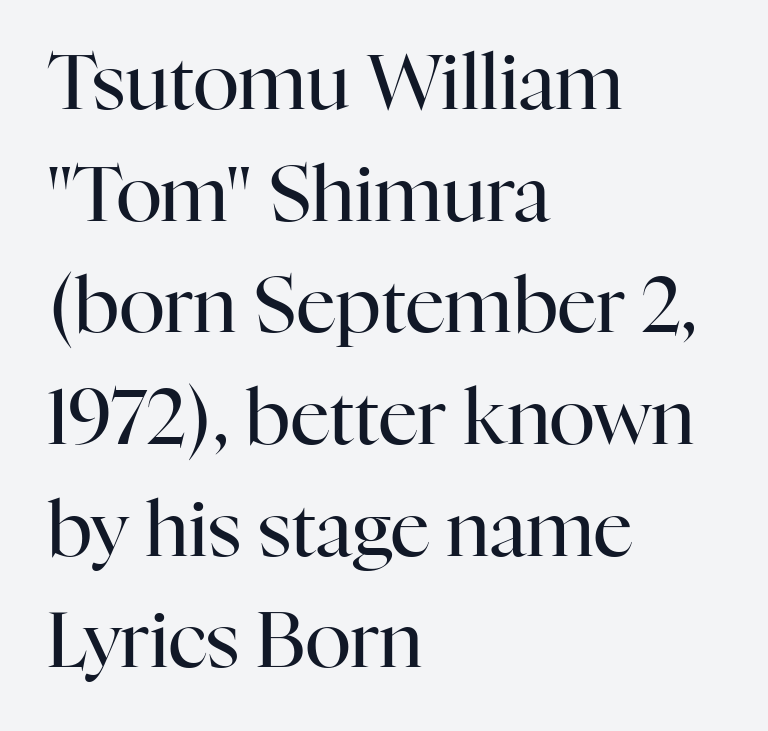
Q: Is the text bold? A: No.
Q: Is the text italic (slanted)? A: No, it is upright.
Q: Is the typeface a serif or a sans-serif typeface? A: Serif.
Q: Is the text underlined? A: No.
Q: How is the paragraph aligned? A: Left-aligned.
Q: Is the spacing between letters normal or unusually wide? A: Normal.
Q: Is the spacing between lines tight, normal or loose? A: Normal.
Q: Width (condensed, normal, or wide)? A: Normal.
Q: Stroke contrast? A: High.
Q: x-height? A: Medium.
Q: Monospaced? A: No.
